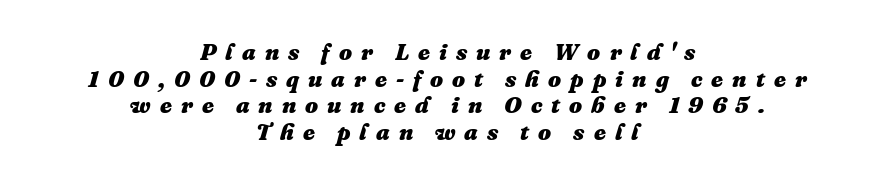
Weight check: bold — yes, fully. A typesetter would mark this as italic. Any mark beneath the type? The region is blank. Each line is balanced around a shared central axis.
